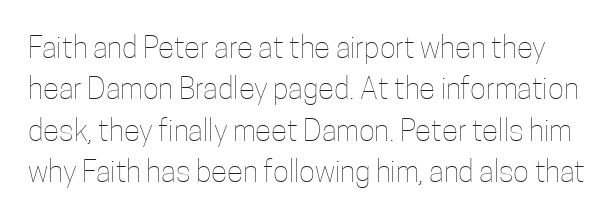
Counters stay open thanks to moderate or lighter strokes. Ascenders rise straight up at ninety degrees. How are the letters spaced? Ordinarily, with no added tracking. Honestly, the row spacing looks completely unremarkable.
